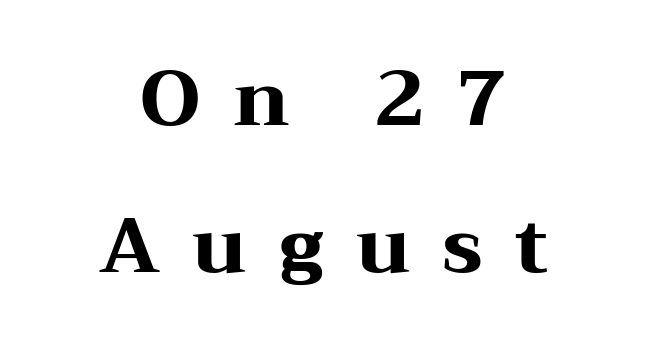
The image shows 77 px heavy, wide serif type, upright; set centered, loose line spacing (1.91x), unusually wide letter spacing (+0.42 em), not underlined; medium stroke contrast and a medium x-height.
